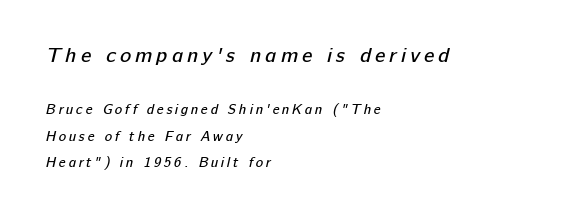
Caption: face not bold, strokes unweighted. Unmarked baselines from the first word to the last. Each new line begins a long way beneath the previous one. Visually, the top section dominates because its glyphs are scaled up. Is the block centered? No — it sits flush against the left margin.
